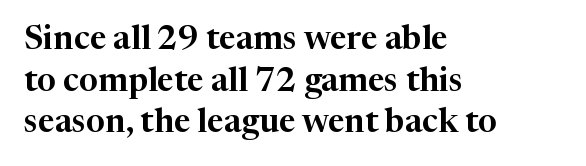
{"serif": "yes", "italic": "no", "width": "normal", "stroke_contrast": "high", "x_height": "medium", "monospaced": "no", "underline": "no", "align": "left", "line_spacing": "normal", "line_spacing_ratio": 1.26, "letter_spacing": "normal", "letter_spacing_em": 0.0, "glyph_px": 33}
